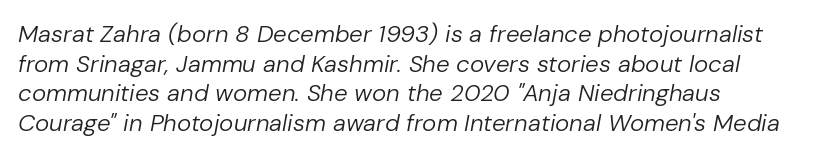
Characters are canted at an angle relative to the baseline's perpendicular. Spacing between characters is what you'd get straight out of the box. Just letters on the line, the space beneath them empty. The strokes carry an ordinary text weight at most.
